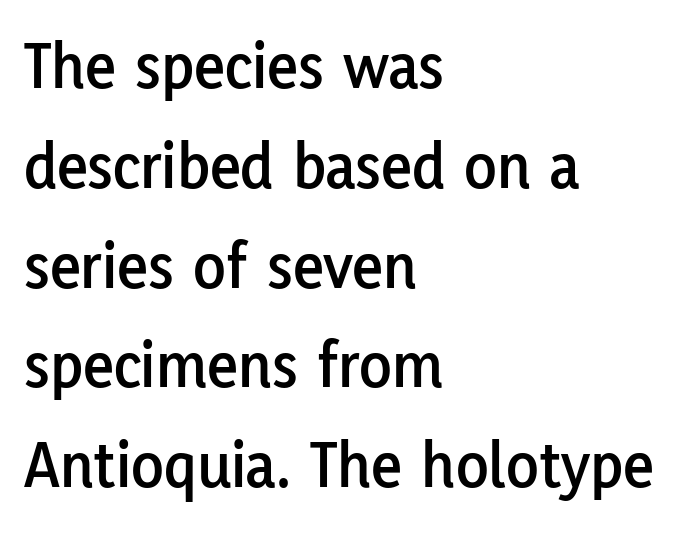
The image shows 67 px sans-serif type, upright; set left-aligned, normal line spacing (1.49x), normal letter spacing, not underlined; low stroke contrast and a medium x-height.
